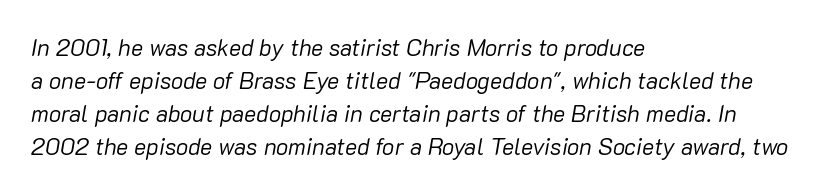
The image shows 23 px text type, italic (leaning right); set left-aligned, normal line spacing (1.43x), normal letter spacing, not underlined.
